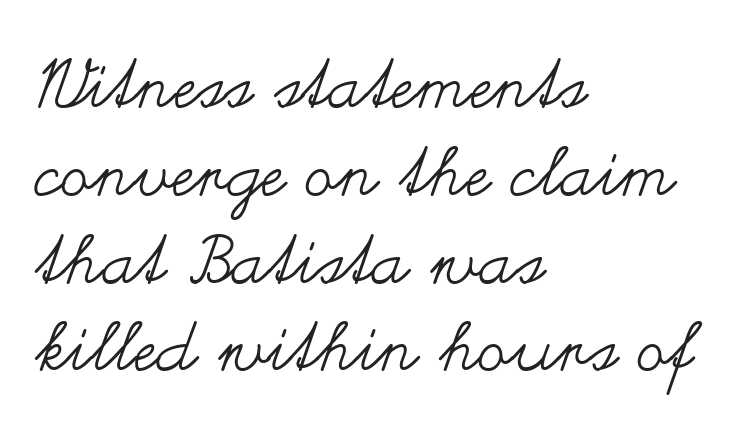
The image shows 67 px regular-weight, wide type; set left-aligned, normal line spacing (1.31x), normal letter spacing, not underlined; medium stroke contrast and a small x-height.
